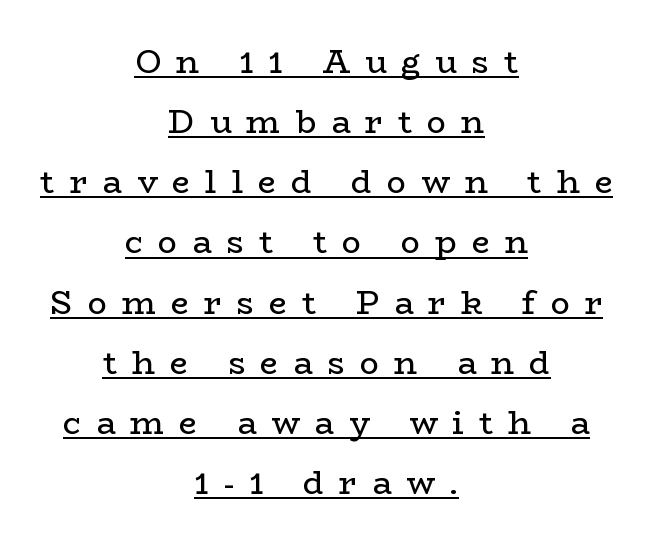
Q: Is the text bold? A: No.
Q: Is the text italic (slanted)? A: No, it is upright.
Q: Is the typeface a serif or a sans-serif typeface? A: Serif.
Q: Is the text underlined? A: Yes.
Q: How is the paragraph aligned? A: Centered.
Q: Is the spacing between letters normal or unusually wide? A: Unusually wide.
Q: Width (condensed, normal, or wide)? A: Wide.
Q: Stroke contrast? A: Low.
Q: x-height? A: Medium.
Q: Monospaced? A: No.
